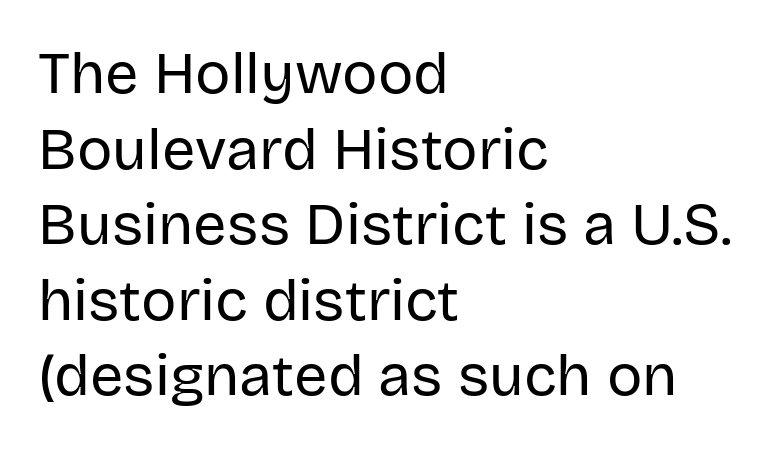
The rendering uses natural spacing where letterforms have individual widths. These glyphs show unthickened strokes, regular width or finer. In terms of letterform style, serifs are entirely absent. Each row of text sits above clean, open space.
